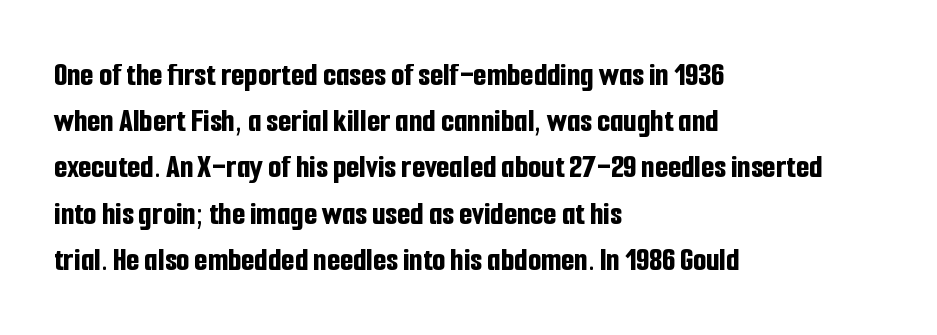
{"serif": "no", "italic": "no", "bold": "yes", "weight": "bold", "width": "condensed", "stroke_contrast": "low", "x_height": "medium", "monospaced": "no", "underline": "no", "align": "left", "line_spacing": "normal", "line_spacing_ratio": 1.36, "letter_spacing": "normal", "letter_spacing_em": 0.0, "glyph_px": 34}
